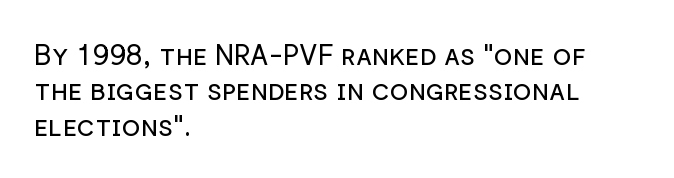
Q: Is the text bold? A: No.
Q: Is the text italic (slanted)? A: No, it is upright.
Q: Is the typeface a serif or a sans-serif typeface? A: Sans-serif.
Q: Is the text underlined? A: No.
Q: How is the paragraph aligned? A: Left-aligned.
Q: Is the spacing between letters normal or unusually wide? A: Normal.
Q: Is the spacing between lines tight, normal or loose? A: Normal.
Q: Width (condensed, normal, or wide)? A: Normal.
Q: Stroke contrast? A: Low.
Q: x-height? A: Medium.
Q: Monospaced? A: No.
